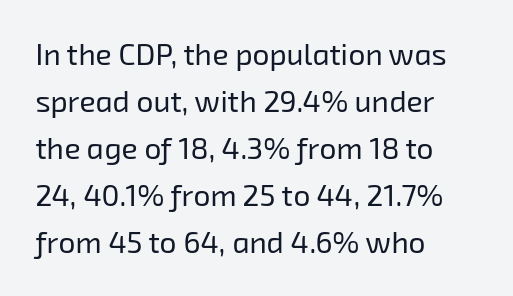
The image shows 30 px regular-weight sans-serif type; set left-aligned, normal line spacing (1.57x), normal letter spacing, not underlined; low stroke contrast and a medium x-height.
